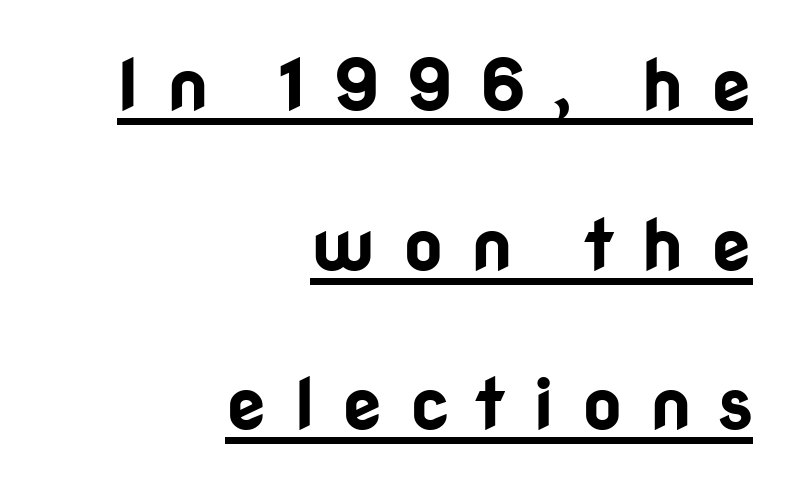
The image shows 70 px bold sans-serif type, upright; set right-aligned, loose line spacing (2.28x), unusually wide letter spacing (+0.39 em), underlined; low stroke contrast and a medium x-height.
